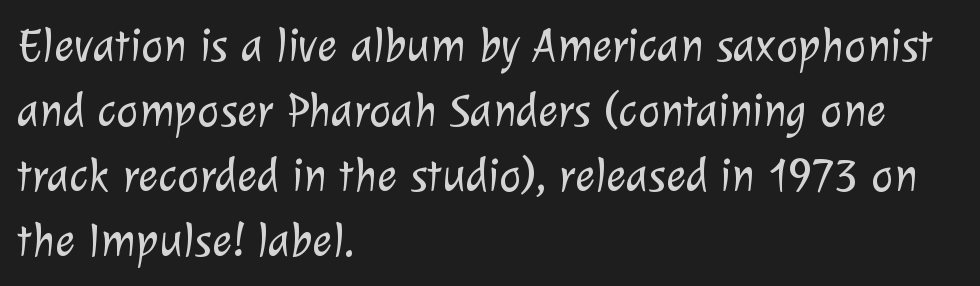
Q: Is the text bold? A: No.
Q: Is the typeface a serif or a sans-serif typeface? A: Sans-serif.
Q: Is the text underlined? A: No.
Q: How is the paragraph aligned? A: Left-aligned.
Q: Is the spacing between letters normal or unusually wide? A: Normal.
Q: Is the spacing between lines tight, normal or loose? A: Normal.
Q: Width (condensed, normal, or wide)? A: Normal.
Q: Stroke contrast? A: Low.
Q: x-height? A: Medium.
Q: Monospaced? A: No.
